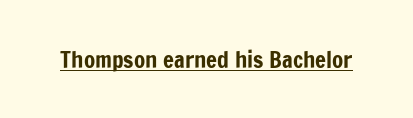
{"italic": "no", "underline": "yes", "letter_spacing": "normal", "letter_spacing_em": 0.0, "glyph_px": 23}
